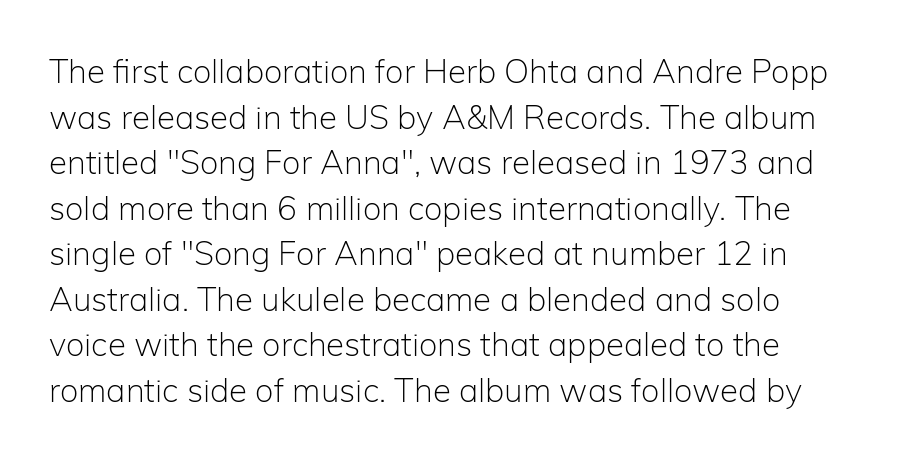
{"serif": "no", "italic": "no", "bold": "no", "weight": "light", "width": "normal", "stroke_contrast": "low", "x_height": "medium", "monospaced": "no", "underline": "no", "line_spacing": "normal", "line_spacing_ratio": 1.38, "letter_spacing": "normal", "letter_spacing_em": 0.0, "glyph_px": 33}
